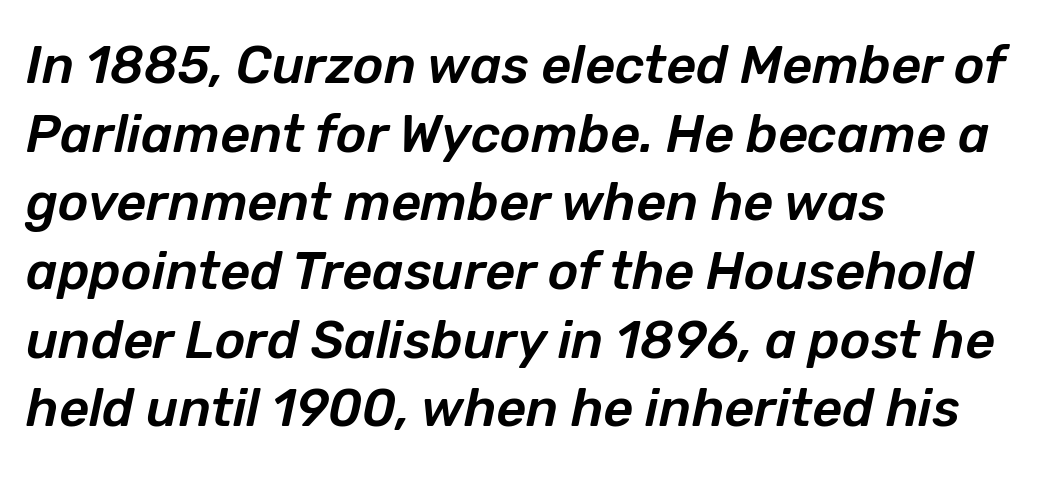
Q: Is the text italic (slanted)? A: Yes, it leans right by about 12 degrees.
Q: Is the text underlined? A: No.
Q: How is the paragraph aligned? A: Left-aligned.
Q: Is the spacing between letters normal or unusually wide? A: Normal.
Q: Is the spacing between lines tight, normal or loose? A: Normal.
Q: Width (condensed, normal, or wide)? A: Normal.
Q: Stroke contrast? A: Low.
Q: x-height? A: Medium.
Q: Monospaced? A: No.
